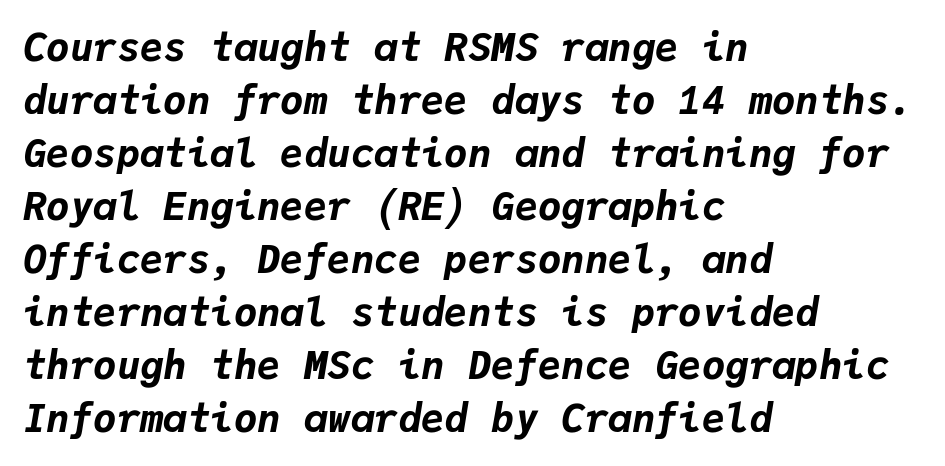
The image shows 39 px bold type, italic (leaning right), monospaced; set left-aligned, normal line spacing (1.36x), normal letter spacing, not underlined; low stroke contrast and a medium x-height.
